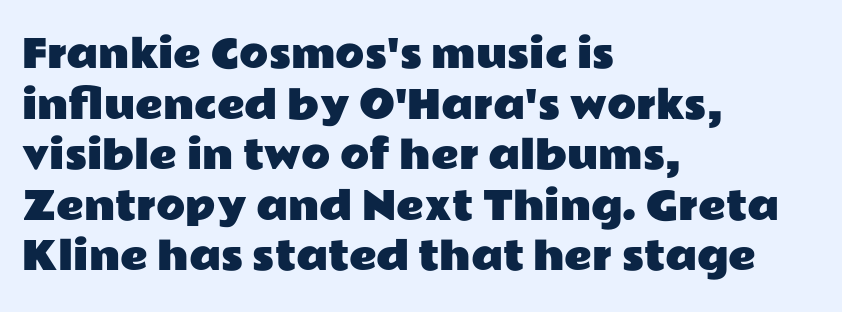
The image shows 38 px wide sans-serif type, upright; set left-aligned, normal line spacing (1.33x), normal letter spacing, not underlined; low stroke contrast and a medium x-height.
